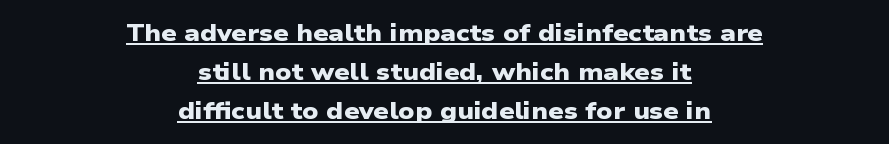
Q: Is the text bold? A: Yes.
Q: Is the text underlined? A: Yes.
Q: How is the paragraph aligned? A: Centered.
Q: Is the spacing between letters normal or unusually wide? A: Normal.
Q: Is the spacing between lines tight, normal or loose? A: Normal.
